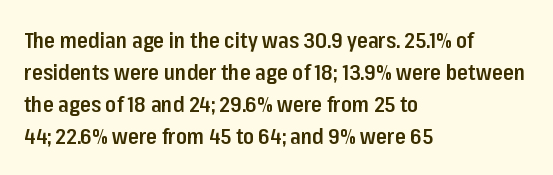
Q: Is the text bold? A: Semi-bold.
Q: Is the text italic (slanted)? A: No, it is upright.
Q: Is the text underlined? A: No.
Q: How is the paragraph aligned? A: Left-aligned.
Q: Is the spacing between letters normal or unusually wide? A: Normal.
Q: Is the spacing between lines tight, normal or loose? A: Normal.
